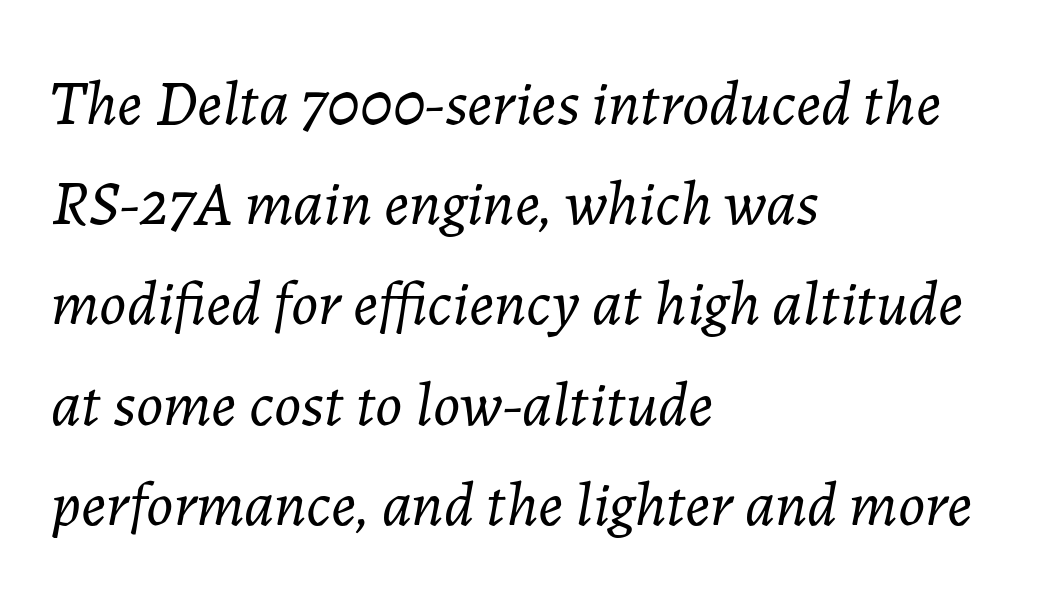
Evenly set lines give the paragraph a standard silhouette. The specimen reads as italic at a glance. How are the letters spaced? Ordinarily, with no added tracking. The letters advance in unequal steps, a hallmark of proportional type. Ink coverage per letter is moderate at most. The paragraph has a hard left edge and a soft right edge.
